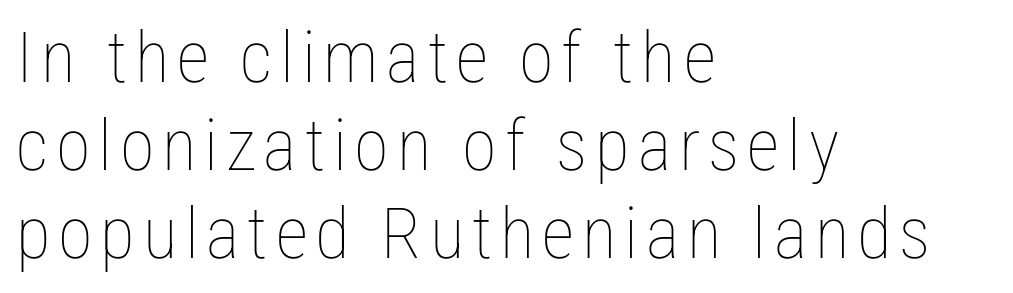
{"italic": "no", "bold": "no", "weight": "thin", "width": "condensed", "stroke_contrast": "low", "x_height": "medium", "monospaced": "no", "underline": "no", "align": "left", "line_spacing_ratio": 1.24, "glyph_px": 71}
